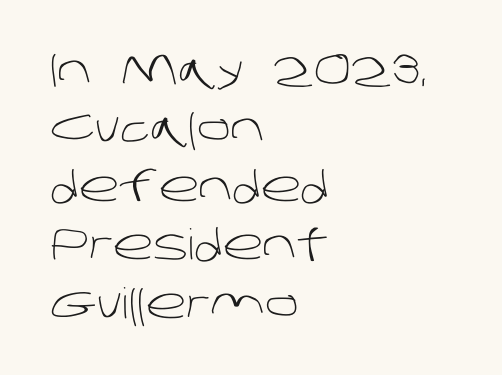
Q: Is the text bold? A: No.
Q: Is the typeface a serif or a sans-serif typeface? A: Sans-serif.
Q: Is the text underlined? A: No.
Q: How is the paragraph aligned? A: Left-aligned.
Q: Is the spacing between letters normal or unusually wide? A: Normal.
Q: Is the spacing between lines tight, normal or loose? A: Normal.
Q: Width (condensed, normal, or wide)? A: Normal.
Q: Stroke contrast? A: Low.
Q: x-height? A: Large.
Q: Monospaced? A: No.
